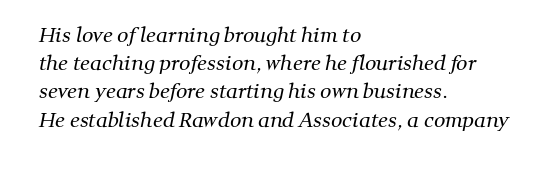
Descender tails drop into unmarked territory. The font sits on the lighter half of the weight spectrum, regular included. Short note: letters normally spaced. Is there much room between lines? A standard amount, neither cramped nor airy.
